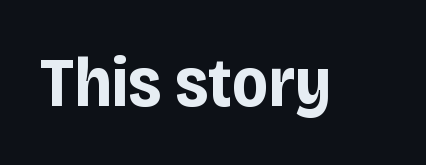
Compared with an ordinary text face, these strokes are far heavier — a full bold. Unlike italic type, these characters show no tilt at all. The letters advance in unequal steps, a hallmark of proportional type. The letterforms sit shoulder to shoulder at normal distance. A bare baseline throughout the passage.
